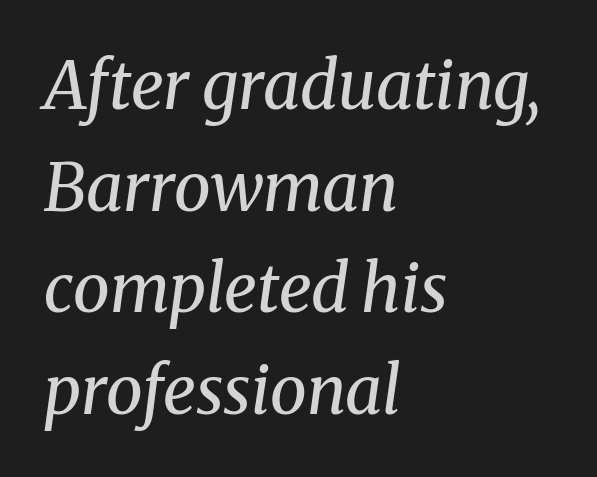
The image shows 66 px regular-weight serif type, italic (leaning right); set left-aligned, normal line spacing (1.54x), normal letter spacing, not underlined; medium stroke contrast and a medium x-height.
